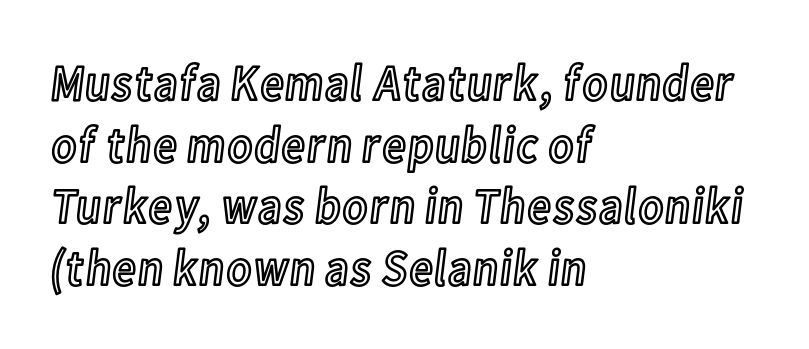
Q: Is the text italic (slanted)? A: Yes.
Q: Is the text underlined? A: No.
Q: How is the paragraph aligned? A: Left-aligned.
Q: Is the spacing between letters normal or unusually wide? A: Normal.
Q: Width (condensed, normal, or wide)? A: Condensed.
Q: x-height? A: Medium.
Q: Monospaced? A: No.
